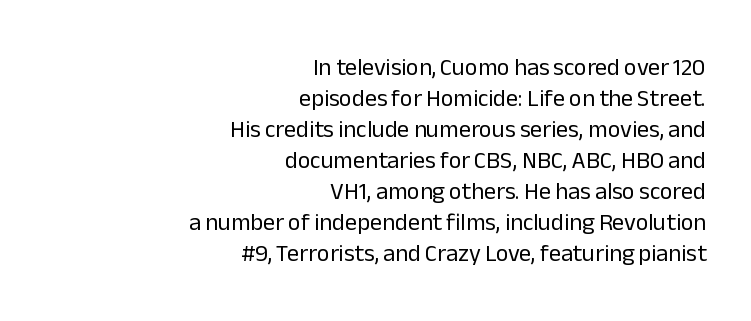
The axis of the letterforms is exactly vertical. This rendering leaves character spacing at its baseline value. Weight: regular or lighter. Does the copy run flush right? Yes — the right margin is perfectly even. This sample keeps an unexceptional amount of space between lines.
